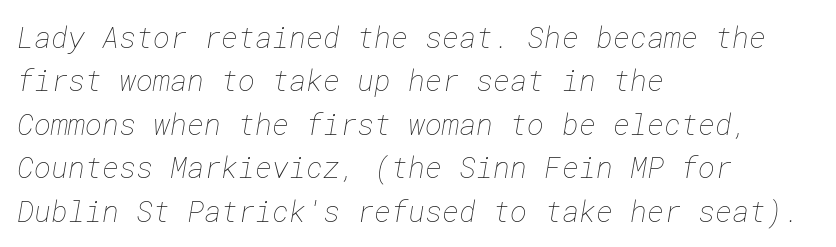
The image shows 29 px thin type; set left-aligned, normal line spacing (1.5x), normal letter spacing, not underlined; low stroke contrast and a medium x-height.
